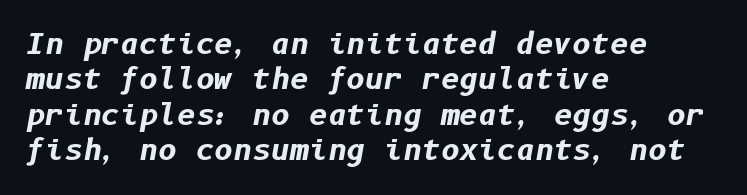
{"italic": "yes", "lean": "right", "slant_degrees": 10, "bold": "yes", "weight": "bold", "width": "normal", "stroke_contrast": "low", "x_height": "medium", "underline": "no", "align": "left", "line_spacing_ratio": 1.22, "letter_spacing": "normal", "letter_spacing_em": 0.0, "glyph_px": 29}
